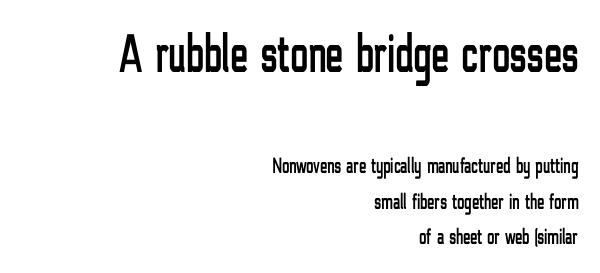
Q: Is the text italic (slanted)? A: No, it is upright.
Q: Is the typeface a serif or a sans-serif typeface? A: Sans-serif.
Q: Is the text underlined? A: No.
Q: How is the paragraph aligned? A: Right-aligned.
Q: Is the spacing between letters normal or unusually wide? A: Normal.
Q: Is the spacing between lines tight, normal or loose? A: Normal.
Q: Which block of text is set in a larger size, the first (top) or the second (bottom)? A: The first (top) one.
Q: Width (condensed, normal, or wide)? A: Condensed.
Q: Stroke contrast? A: Low.
Q: x-height? A: Medium.
Q: Monospaced? A: No.
